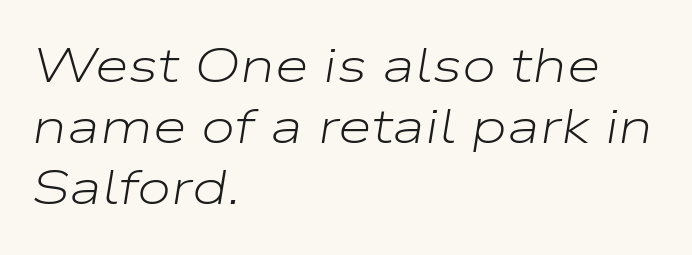
There's an unmistakable incline to the writing here. The letters sit at their default tracking, neither squeezed nor spread. Bold? No — there's no thickening of the strokes. The passage shown is typed in a proportional face where columns would drift. Underlining? Definitely not there. Is there much room between lines? A standard amount, neither cramped nor airy.
